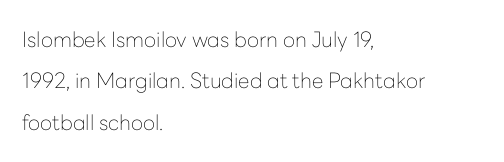
The image shows 21 px text type, upright; set left-aligned, loose line spacing (1.97x), normal letter spacing, not underlined.
